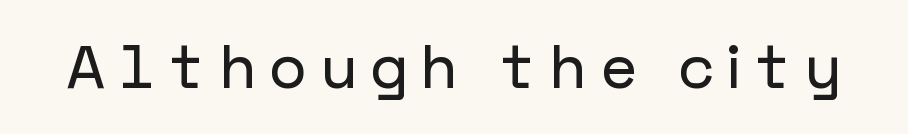
The image shows 60 px sans-serif type, upright; set unusually wide letter spacing (+0.22 em), not underlined; low stroke contrast and a medium x-height.
